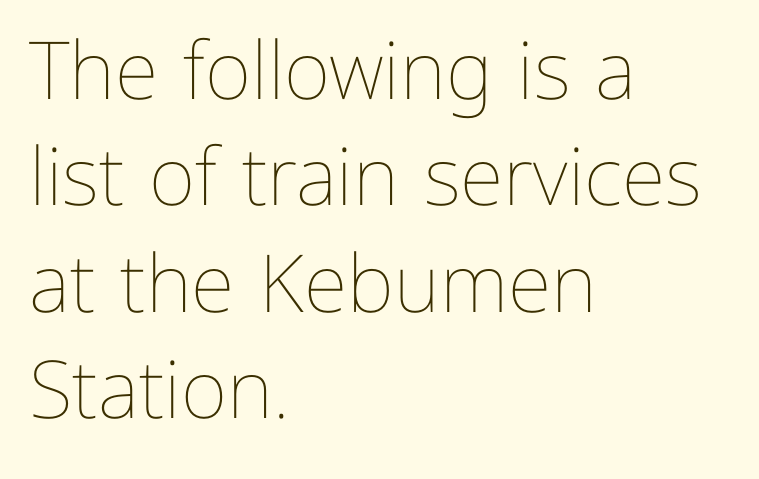
The image shows 80 px thin type, upright; set left-aligned, normal line spacing (1.33x), normal letter spacing, not underlined; low stroke contrast and a medium x-height.
